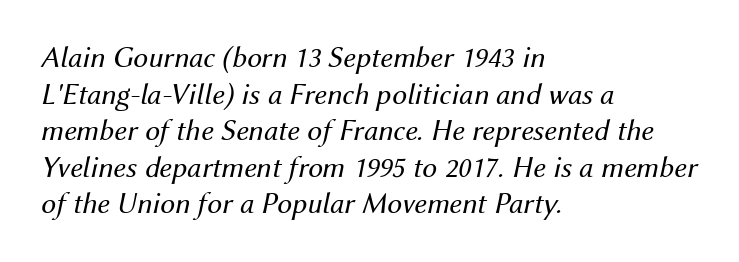
{"italic": "yes", "lean": "right", "slant_degrees": 12, "bold": "no", "weight": "regular", "width": "normal", "stroke_contrast": "medium", "x_height": "medium", "monospaced": "no", "underline": "no", "align": "left", "line_spacing_ratio": 1.22, "letter_spacing": "normal", "letter_spacing_em": 0.0, "glyph_px": 30}
